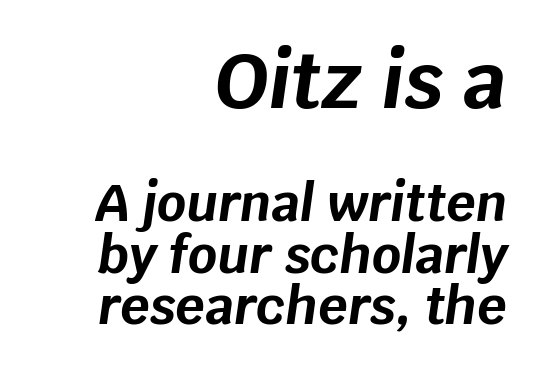
The image shows 77 px bold type, italic (leaning right); set right-aligned, tight line spacing (1.01x), normal letter spacing, not underlined; the first (top) block is 1.51x larger; low stroke contrast and a large x-height.
